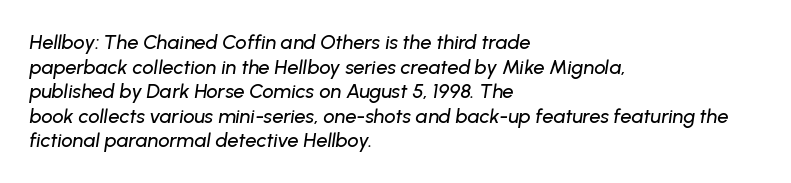
The image shows 20 px text type, italic (leaning right); set left-aligned, line spacing 1.23x, normal letter spacing, not underlined.
